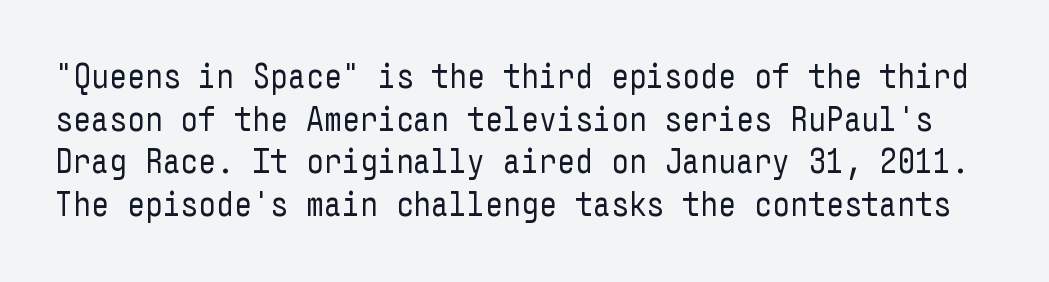
{"serif": "no", "italic": "no", "bold": "no", "weight": "regular", "width": "condensed", "stroke_contrast": "low", "x_height": "medium", "underline": "no", "line_spacing_ratio": 1.22, "letter_spacing": "normal", "letter_spacing_em": 0.0, "glyph_px": 35}
